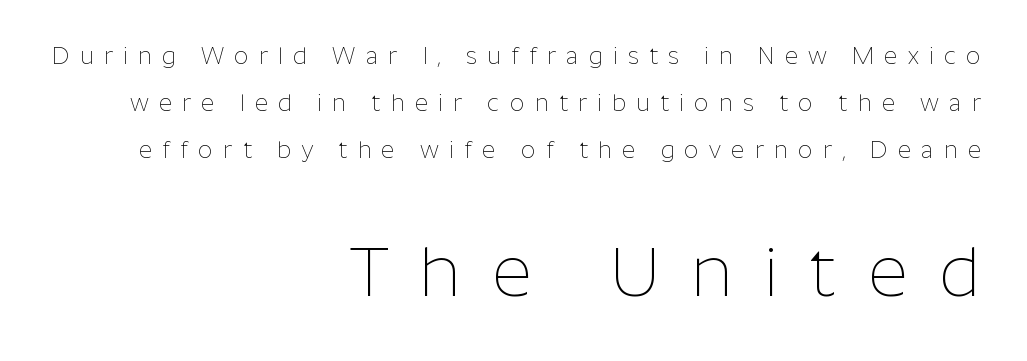
{"serif": "no", "italic": "no", "bold": "no", "weight": "thin", "width": "normal", "stroke_contrast": "low", "x_height": "medium", "monospaced": "no", "underline": "no", "align": "right", "line_spacing": "loose", "line_spacing_ratio": 2.05, "letter_spacing": "wide", "letter_spacing_em": 0.44, "larger_block": "second", "size_ratio": 3.04, "glyph_px": 70}
